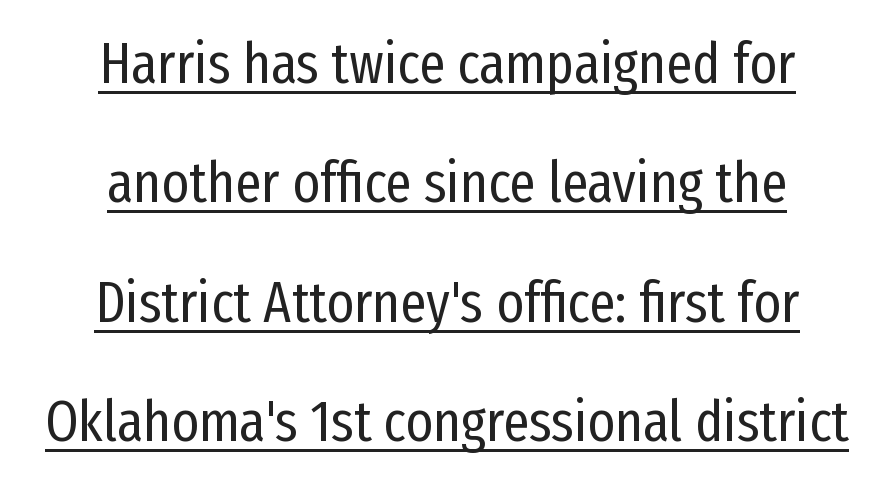
The lettering is marked with a stroke running underneath it. Note the varied advance widths — an 'i' is clearly narrower than an 'm'. The specimen reads as upright at a glance. Whoever set this chose breathing room over compactness in the vertical rhythm. Stroke thickness stays within the range of a standard reading face or lighter. The letterforms sit shoulder to shoulder at normal distance.
